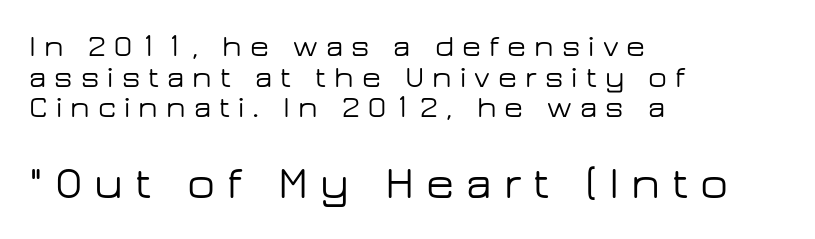
{"serif": "no", "italic": "no", "width": "wide", "stroke_contrast": "low", "x_height": "medium", "monospaced": "no", "underline": "no", "align": "left", "line_spacing": "tight", "line_spacing_ratio": 0.99, "letter_spacing": "wide", "letter_spacing_em": 0.26, "larger_block": "second", "size_ratio": 1.48, "glyph_px": 46}
